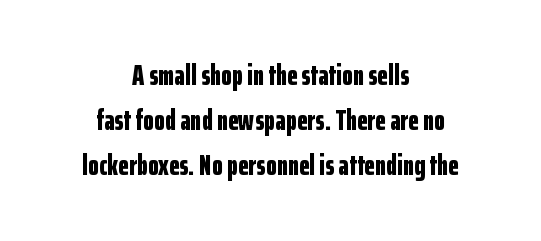
Q: Is the text bold? A: Yes.
Q: Is the text italic (slanted)? A: No, it is upright.
Q: Is the typeface a serif or a sans-serif typeface? A: Sans-serif.
Q: Is the text underlined? A: No.
Q: How is the paragraph aligned? A: Centered.
Q: Is the spacing between letters normal or unusually wide? A: Normal.
Q: Is the spacing between lines tight, normal or loose? A: Normal.
Q: Width (condensed, normal, or wide)? A: Condensed.
Q: Stroke contrast? A: Low.
Q: x-height? A: Medium.
Q: Monospaced? A: No.
